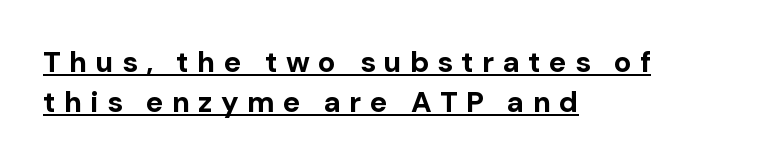
The characters look thick and weighty, a clear bold. This sample uses an upright cut, with every glyph sitting square on the baseline. The lettering is marked with a stroke running underneath it. Quick note: interline space is typical. Proportional: the letters do not fall into vertical columns.
